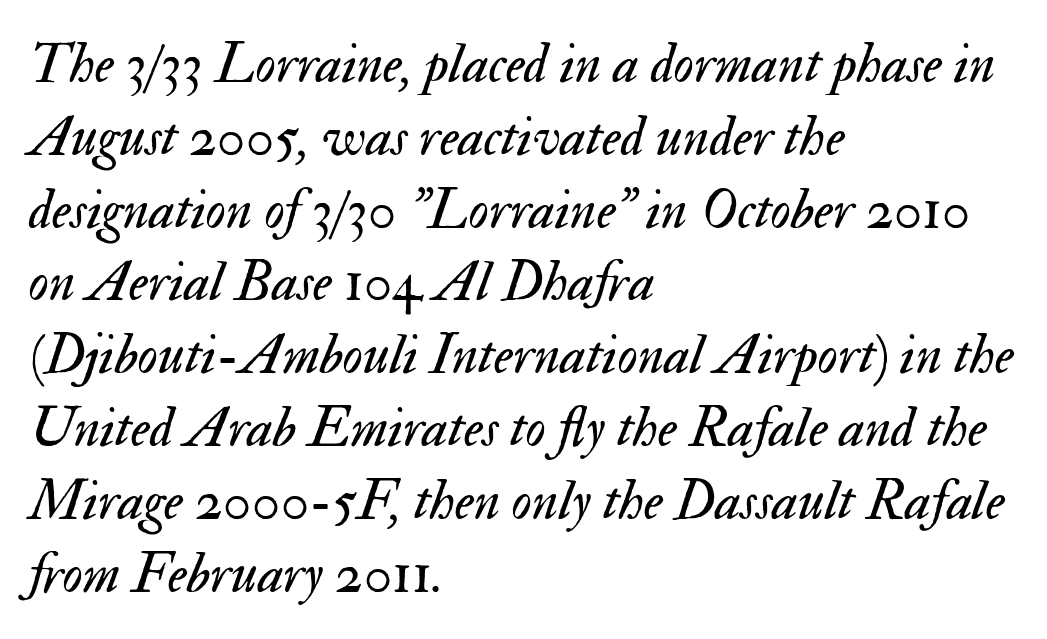
Q: Is the text bold? A: No.
Q: Is the text italic (slanted)? A: Yes, it leans right by about 17 degrees.
Q: Is the text underlined? A: No.
Q: How is the paragraph aligned? A: Left-aligned.
Q: Is the spacing between letters normal or unusually wide? A: Normal.
Q: Is the spacing between lines tight, normal or loose? A: Normal.
Q: Width (condensed, normal, or wide)? A: Normal.
Q: Stroke contrast? A: Medium.
Q: x-height? A: Small.
Q: Monospaced? A: No.
